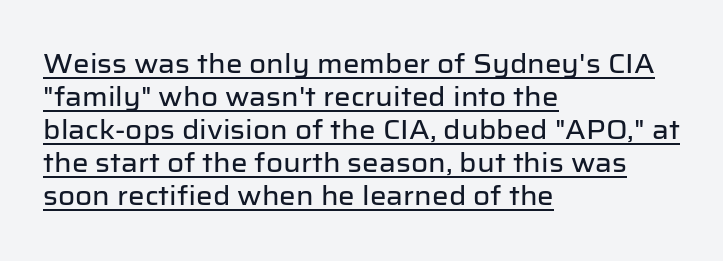
The image shows 26 px text type, upright; set left-aligned, normal line spacing (1.27x), normal letter spacing, underlined.
